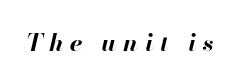
Q: Is the text bold? A: Yes.
Q: Is the text italic (slanted)? A: Yes, it leans right by about 13 degrees.
Q: Is the text underlined? A: No.
Q: Is the spacing between letters normal or unusually wide? A: Unusually wide.
